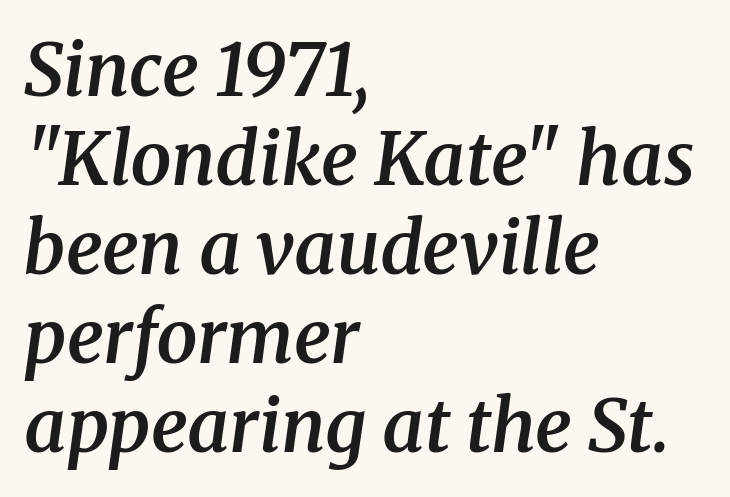
The image shows 73 px semibold serif type, italic (leaning right); set left-aligned, line spacing 1.22x, normal letter spacing, not underlined; medium stroke contrast and a medium x-height.
